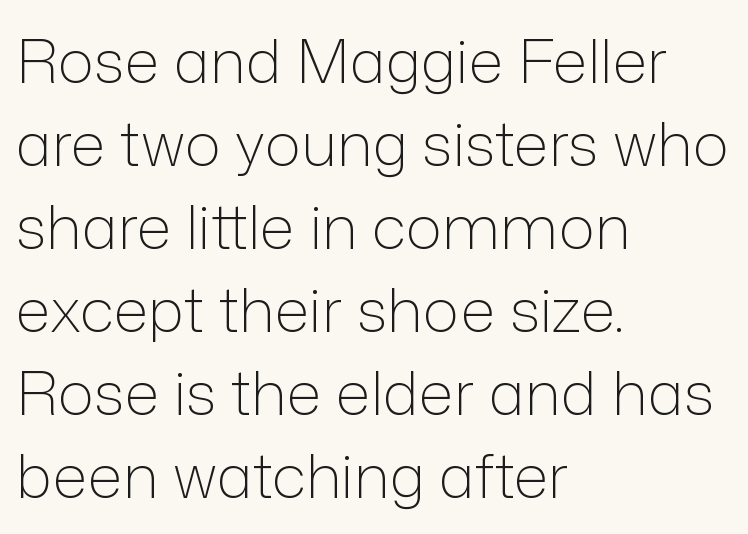
Q: Is the text bold? A: No.
Q: Is the text italic (slanted)? A: No, it is upright.
Q: Is the typeface a serif or a sans-serif typeface? A: Sans-serif.
Q: Is the text underlined? A: No.
Q: How is the paragraph aligned? A: Left-aligned.
Q: Is the spacing between letters normal or unusually wide? A: Normal.
Q: Is the spacing between lines tight, normal or loose? A: Normal.
Q: Width (condensed, normal, or wide)? A: Normal.
Q: Stroke contrast? A: Low.
Q: x-height? A: Medium.
Q: Monospaced? A: No.
